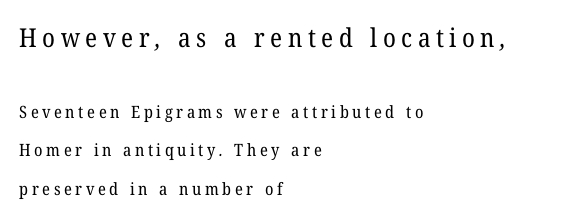
The rendering uses a large line-height, opening up the rows. Check under the words: just untouched page. Weight class: somewhere from thin through regular. The passage shown begins with its larger block and ends with its smaller one.
